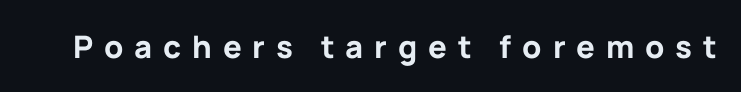
The image shows 31 px bold sans-serif type, upright; set unusually wide letter spacing (+0.35 em), not underlined; low stroke contrast and a medium x-height.
